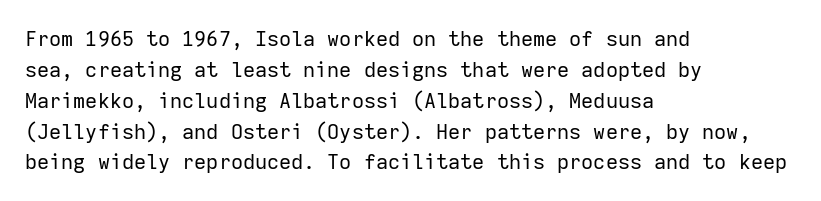
The image shows 21 px text type, upright; set left-aligned, normal line spacing (1.47x), normal letter spacing, not underlined.
